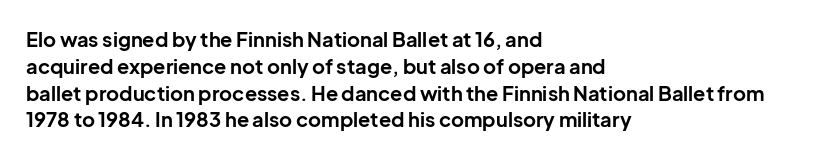
{"italic": "no", "bold": "yes", "underline": "no", "align": "left", "line_spacing": "normal", "line_spacing_ratio": 1.34, "letter_spacing": "normal", "letter_spacing_em": 0.0, "glyph_px": 20}
